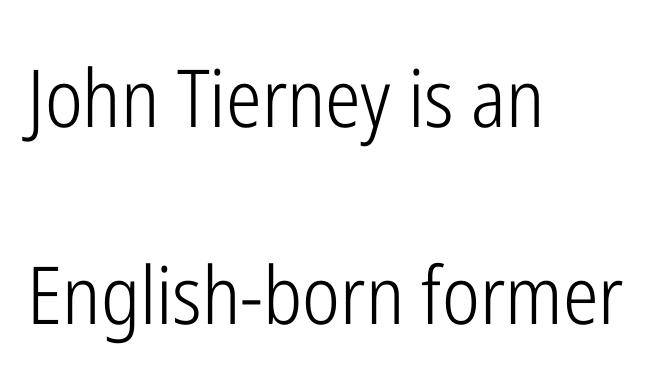
{"serif": "no", "italic": "no", "bold": "no", "weight": "light", "width": "condensed", "stroke_contrast": "low", "x_height": "medium", "monospaced": "no", "underline": "no", "align": "left", "line_spacing": "loose", "line_spacing_ratio": 2.46, "letter_spacing": "normal", "letter_spacing_em": 0.0, "glyph_px": 80}
